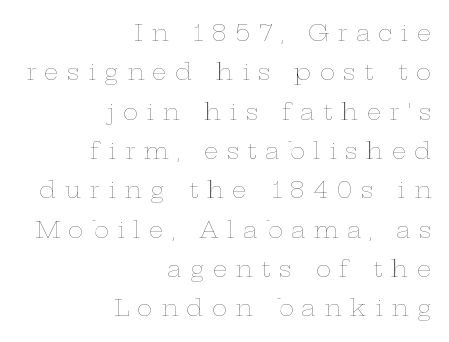
Someone cranked the tracking dial way up on this one. The passage is arranged like a letterhead date or caption credit — flush right. The lettering stays uniformly vertical, giving the passage a roman look. Plain, unruled lines of type. Weight: in the light-to-regular range.
